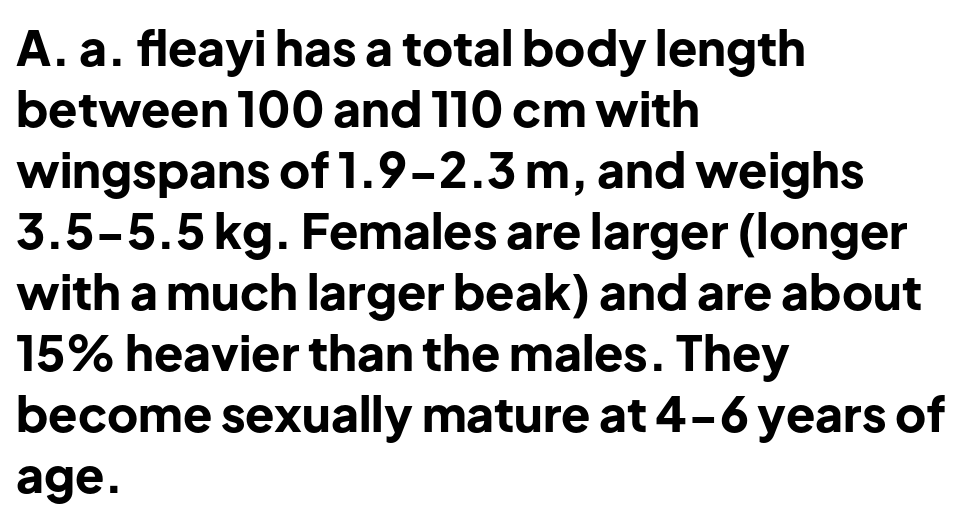
Standard letterfit; no display-style spreading of the glyphs. Heavy, bold letterforms. What kind of face is this? One without serifs — a sans. The lines sit at an ordinary, default distance from one another. The lines are quadded left.
